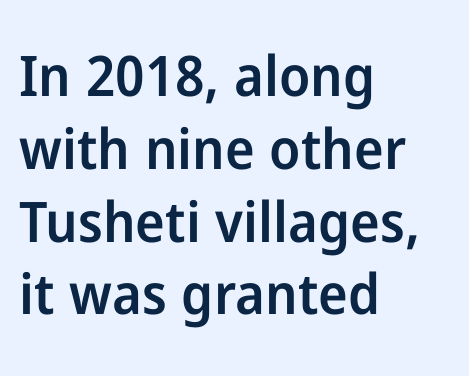
Its strokes are somewhat broadened, the hallmark of semibold type. You can tell it's not italic because the verticals are truly vertical. No word sits above an underline. Leading: standard. Is the block centered? No — it sits flush against the left margin.
